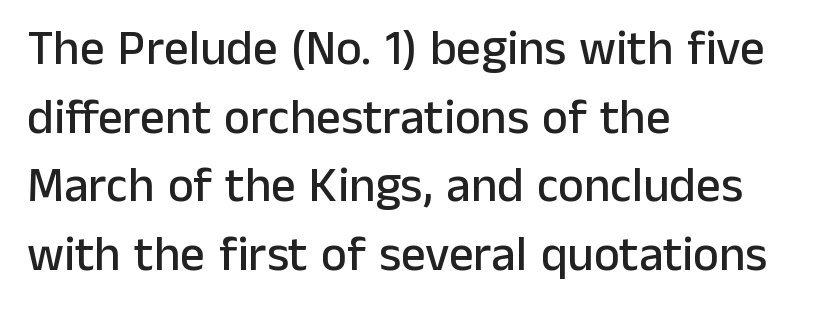
Q: Is the text italic (slanted)? A: No, it is upright.
Q: Is the typeface a serif or a sans-serif typeface? A: Sans-serif.
Q: Is the text underlined? A: No.
Q: How is the paragraph aligned? A: Left-aligned.
Q: Is the spacing between letters normal or unusually wide? A: Normal.
Q: Is the spacing between lines tight, normal or loose? A: Normal.
Q: Width (condensed, normal, or wide)? A: Normal.
Q: Stroke contrast? A: Low.
Q: x-height? A: Medium.
Q: Monospaced? A: No.
